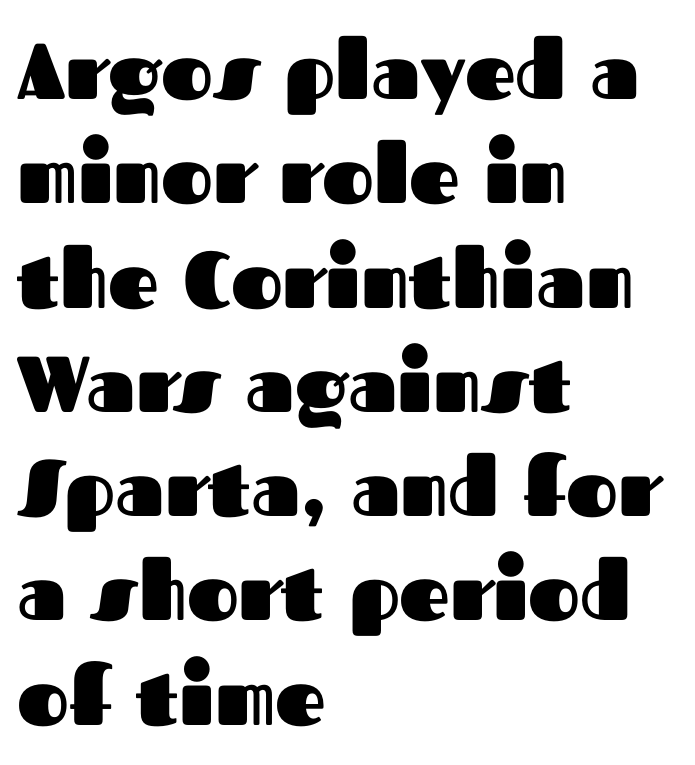
Is this a sans? Yes — the strokes have no serifs. Tracking value appears to be zero — textbook default spacing. Quick note: not italic, upright. The ragged edge is on the right, which tells us the setting is flush left. Horizontal bands of white between lines are of average thickness.
